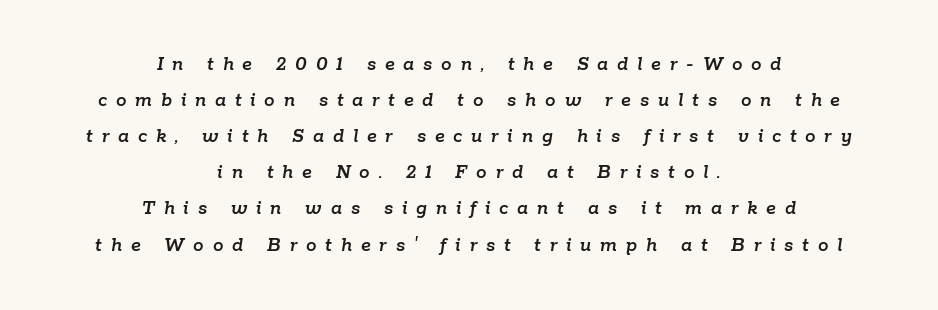
Q: Is the text italic (slanted)? A: Yes, it leans right by about 9 degrees.
Q: Is the text underlined? A: No.
Q: How is the paragraph aligned? A: Centered.
Q: Is the spacing between letters normal or unusually wide? A: Unusually wide.
